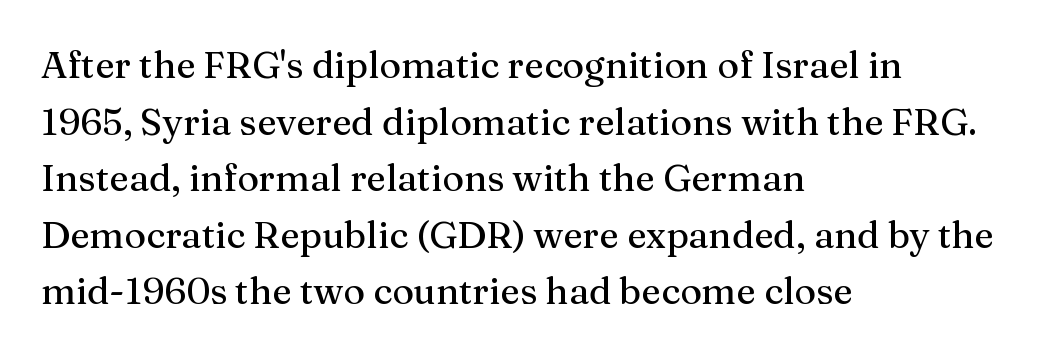
{"serif": "yes", "italic": "no", "width": "normal", "stroke_contrast": "medium", "x_height": "medium", "monospaced": "no", "underline": "no", "align": "left", "line_spacing": "normal", "line_spacing_ratio": 1.53, "letter_spacing": "normal", "letter_spacing_em": 0.0, "glyph_px": 37}
